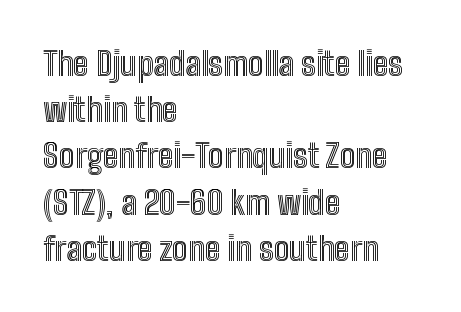
The letterforms sit shoulder to shoulder at normal distance. The lines are quadded left. Upright lettering throughout. Here the designer chose a conventional face with non-uniform glyph widths.
